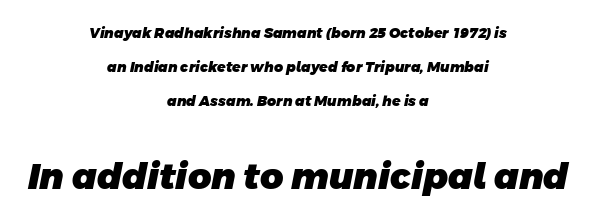
Q: Is the text bold? A: Yes.
Q: Is the typeface a serif or a sans-serif typeface? A: Sans-serif.
Q: Is the text underlined? A: No.
Q: How is the paragraph aligned? A: Centered.
Q: Is the spacing between letters normal or unusually wide? A: Normal.
Q: Is the spacing between lines tight, normal or loose? A: Loose.
Q: Which block of text is set in a larger size, the first (top) or the second (bottom)? A: The second (bottom) one.
Q: Width (condensed, normal, or wide)? A: Normal.
Q: Stroke contrast? A: Low.
Q: x-height? A: Large.
Q: Monospaced? A: No.
